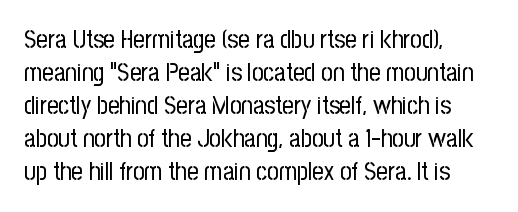
{"italic": "no", "bold": "no", "underline": "no", "align": "left", "line_spacing": "normal", "line_spacing_ratio": 1.32, "letter_spacing": "normal", "letter_spacing_em": 0.0, "glyph_px": 25}
